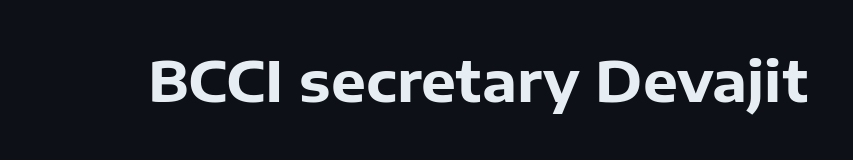
Clear beneath every line of the passage. This sample has the flowing, uneven cadence of proportional lettering. This rendering employs a face without finishing strokes, i.e., a sans-serif. Thick stems and heavy bowls — unmistakably bold.
